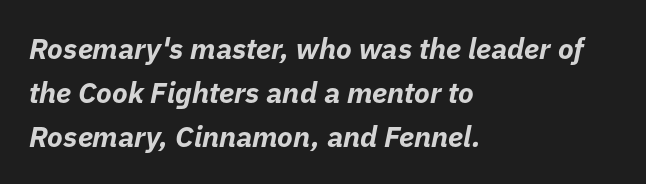
Looks like regular typesetting: each glyph gets only the width it needs. In terms of leading, this rendering sits right in the middle. Style check: oblique. Students, note that the glyphs here touch the page at normal intervals. The foot of each line stays bare and open. Weight: bold.
